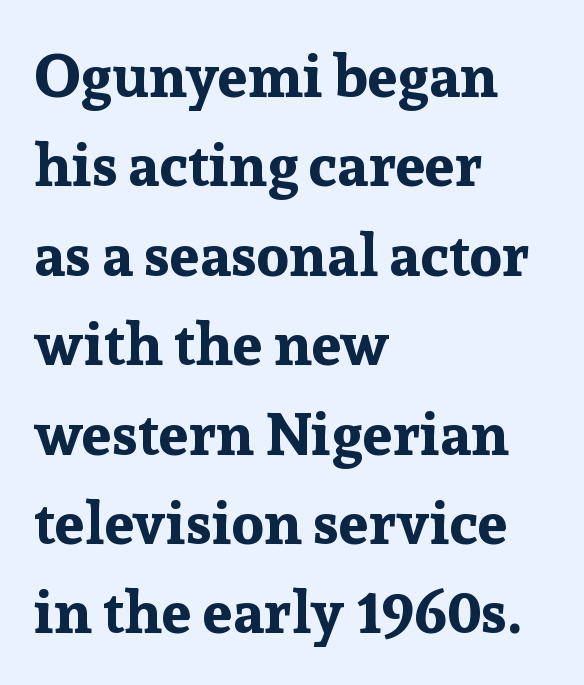
{"serif": "yes", "italic": "no", "bold": "yes", "weight": "bold", "width": "normal", "stroke_contrast": "low", "x_height": "medium", "monospaced": "no", "underline": "no", "align": "left", "line_spacing": "normal", "line_spacing_ratio": 1.49, "letter_spacing": "normal", "letter_spacing_em": 0.0, "glyph_px": 60}
